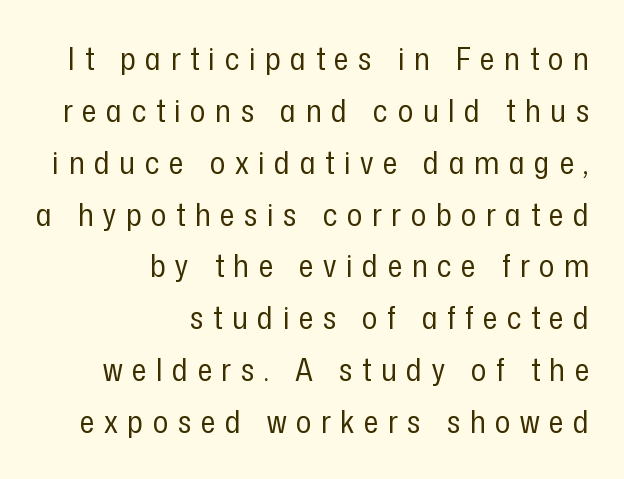
Q: Is the text bold? A: No.
Q: Is the text italic (slanted)? A: No, it is upright.
Q: Is the typeface a serif or a sans-serif typeface? A: Sans-serif.
Q: Is the text underlined? A: No.
Q: How is the paragraph aligned? A: Right-aligned.
Q: Is the spacing between letters normal or unusually wide? A: Unusually wide.
Q: Is the spacing between lines tight, normal or loose? A: Normal.
Q: Width (condensed, normal, or wide)? A: Condensed.
Q: Stroke contrast? A: Low.
Q: x-height? A: Medium.
Q: Monospaced? A: No.
